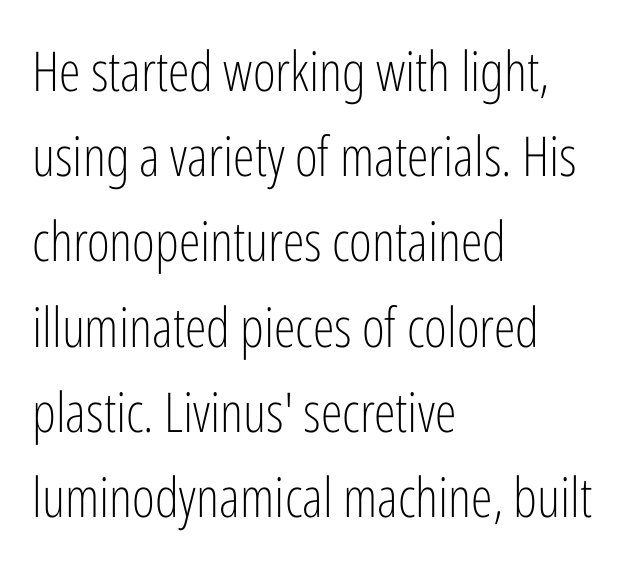
The image shows 55 px light, condensed sans-serif type, upright; set left-aligned, normal line spacing (1.55x), normal letter spacing, not underlined; low stroke contrast and a medium x-height.
